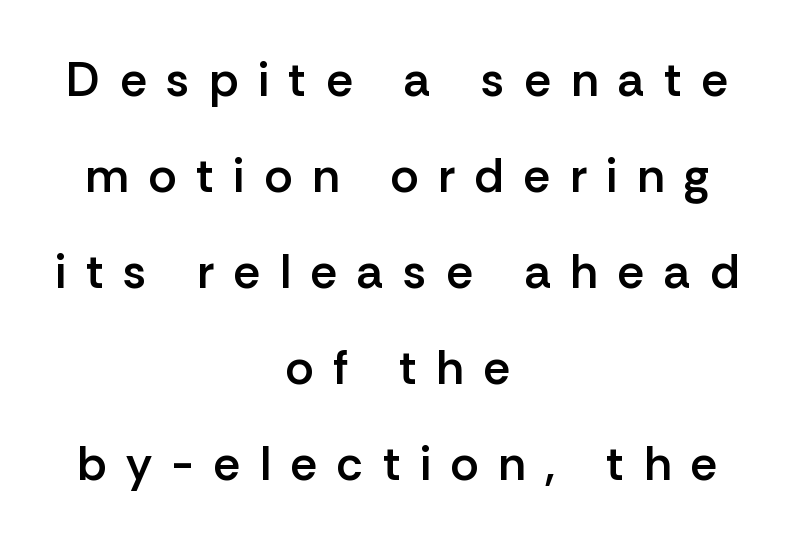
Ordinary non-slanted type is in use. A bare baseline throughout the passage. Inter-character spacing is expanded well beyond the font's built-in metrics. Both edges are ragged and mirror each other, which tells us the setting is centered. The characters look somewhat weighty, a semibold short of true bold.
